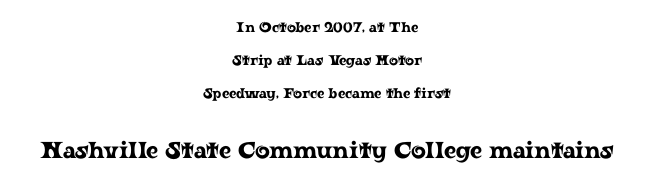
{"italic": "no", "underline": "no", "align": "center", "line_spacing": "loose", "line_spacing_ratio": 2.35, "letter_spacing": "normal", "letter_spacing_em": 0.0, "larger_block": "second", "size_ratio": 1.64, "glyph_px": 23}
